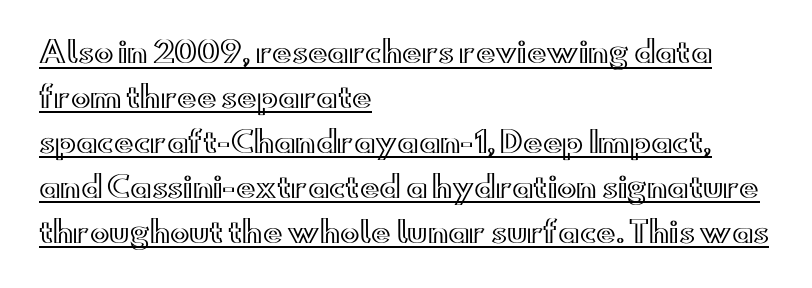
Horizontal bands of white between lines are of average thickness. Note the varied advance widths — an 'i' is clearly narrower than an 'm'. A baseline rule has been typeset under these characters. These lines were composed using upright roman letters.
